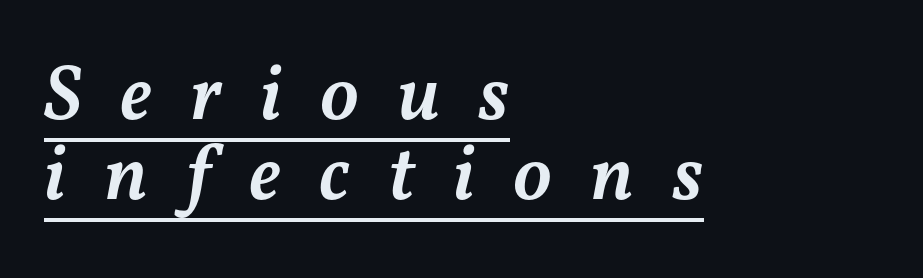
The image shows 78 px semibold type, italic (leaning right); set left-aligned, tight line spacing (1.02x), unusually wide letter spacing (+0.49 em), underlined; medium stroke contrast and a medium x-height.
